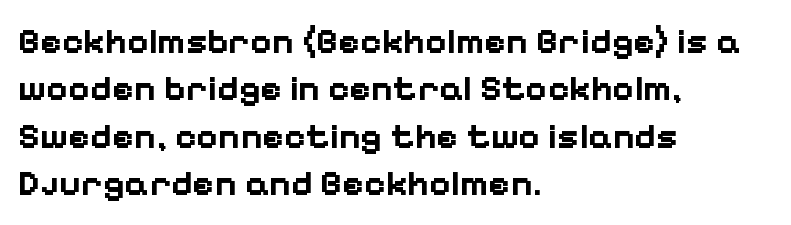
{"serif": "no", "italic": "no", "bold": "yes", "weight": "bold", "width": "normal", "stroke_contrast": "low", "x_height": "medium", "monospaced": "no", "underline": "no", "align": "left", "line_spacing": "normal", "line_spacing_ratio": 1.28, "letter_spacing": "normal", "letter_spacing_em": 0.0, "glyph_px": 37}
